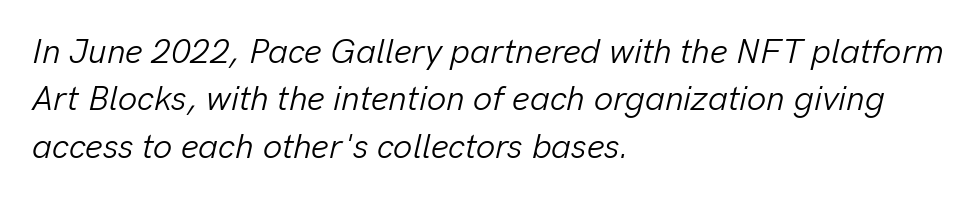
Each letter keeps its own natural width here, so spacing adapts to shape. There is no visible air inserted between adjacent glyphs. Tall strokes in this sample are angled rather than plumb. The passage shown is not bold in any degree. Words float on clear page, feet unadorned. One glance says typical: line gaps are just what's usual.
